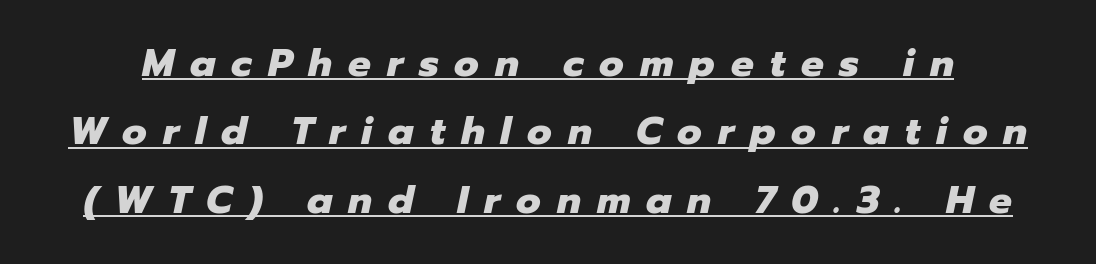
The face used here has the dense, thick strokes of a bold. Looks like regular typesetting: each glyph gets only the width it needs. The sample's only ornament is a line tracing under the words. It's the slanting kind of type. Tracking here is generous; glyphs stand well apart from one another.
